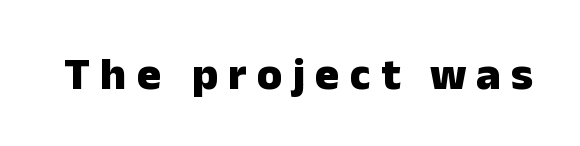
{"serif": "no", "italic": "no", "bold": "yes", "weight": "heavy", "width": "normal", "stroke_contrast": "low", "x_height": "medium", "monospaced": "no", "underline": "no", "letter_spacing": "wide", "letter_spacing_em": 0.22, "glyph_px": 46}
